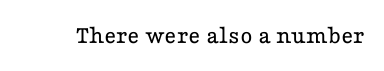
Q: Is the text bold? A: No.
Q: Is the text italic (slanted)? A: No, it is upright.
Q: Is the text underlined? A: No.
Q: Is the spacing between letters normal or unusually wide? A: Normal.
